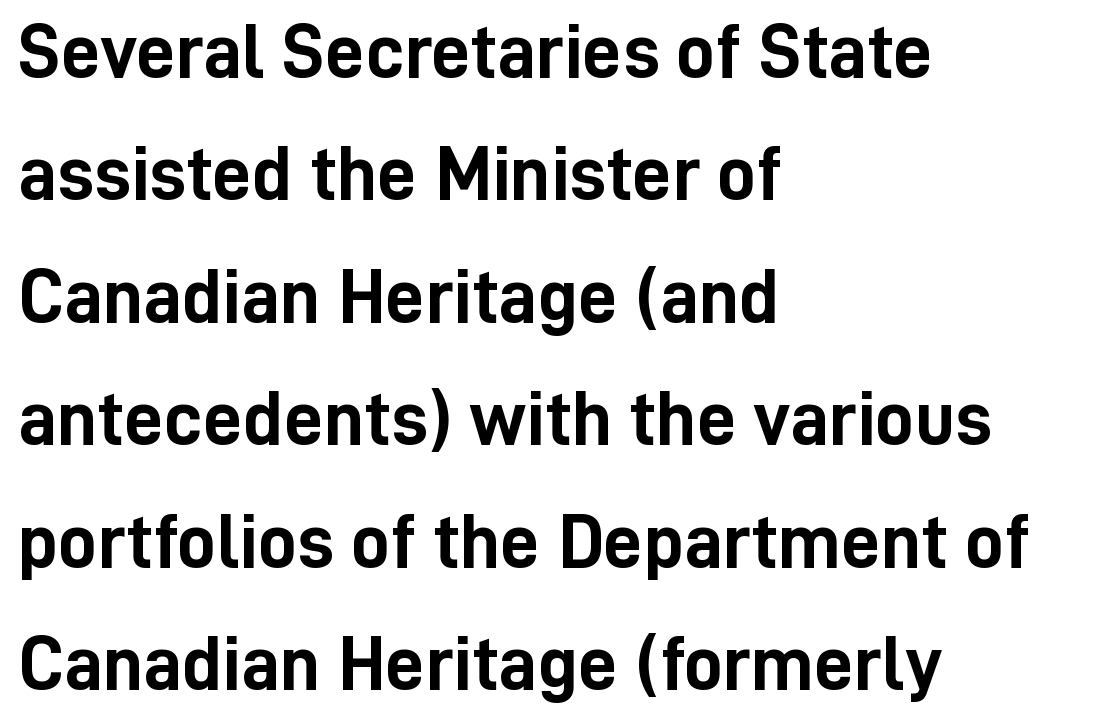
Notice how thick the strokes are: this is what a full bold looks like. The ragged edge is on the right, which tells us the setting is flush left. Looks like regular typesetting: each glyph gets only the width it needs. Nothing unusual about the tracking: characters are spaced as the font intends. These lines sit exactly where default settings would place them.
